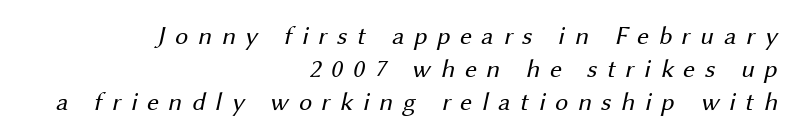
The image shows 26 px text type; set right-aligned, normal line spacing (1.27x), unusually wide letter spacing (+0.37 em), not underlined.
